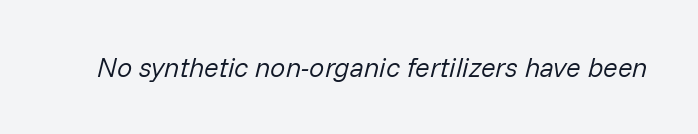
{"italic": "yes", "lean": "right", "slant_degrees": 14, "bold": "no", "underline": "no", "letter_spacing": "normal", "letter_spacing_em": 0.0, "glyph_px": 27}
